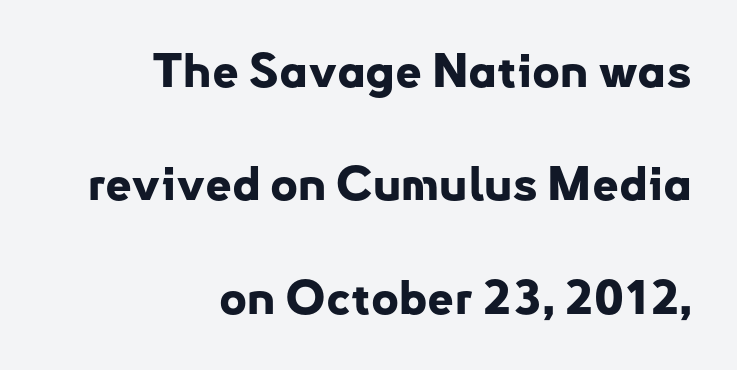
No feet cap the strokes, marking this as sans-serif type. In terms of weight, the rendering is a true, heavy bold. Does the leading feel generous? Absolutely, it's lavish. Style check: upright. Teacher's note: observe the even right margin — that is flush-right alignment. This sample has the flowing, uneven cadence of proportional lettering.
